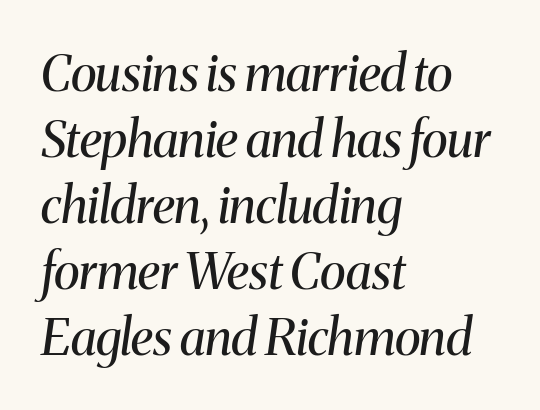
{"serif": "yes", "italic": "yes", "lean": "right", "slant_degrees": 8, "bold": "no", "weight": "regular", "width": "normal", "stroke_contrast": "medium", "x_height": "medium", "monospaced": "no", "underline": "no", "align": "left", "line_spacing": "normal", "line_spacing_ratio": 1.32, "letter_spacing": "normal", "letter_spacing_em": 0.0, "glyph_px": 50}
